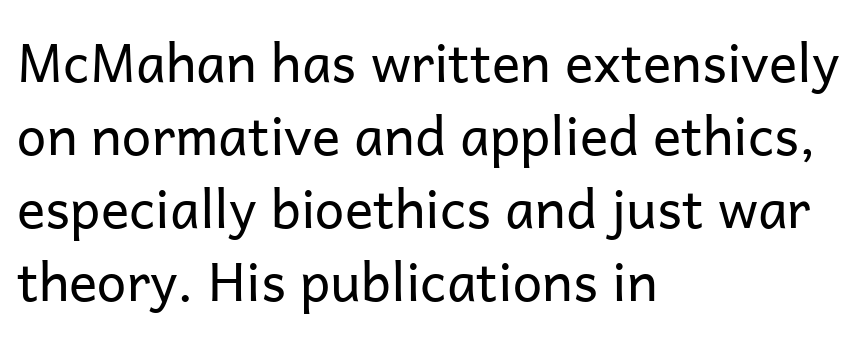
{"serif": "no", "italic": "no", "bold": "no", "weight": "regular", "width": "normal", "stroke_contrast": "low", "x_height": "medium", "monospaced": "no", "underline": "no", "align": "left", "line_spacing": "normal", "line_spacing_ratio": 1.38, "letter_spacing": "normal", "letter_spacing_em": 0.0, "glyph_px": 53}
